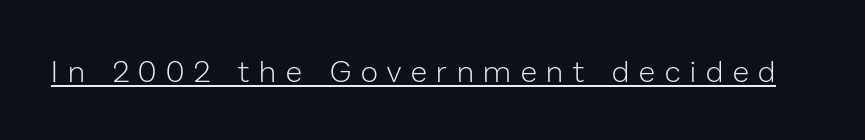
You can see a thin bar hugging the bottom of the glyphs. Think standard paragraph weight, or any step lighter than that. The letterforms stand isolated, each surrounded by extra space. Font category for this specimen: sans-serif. The letters advance in unequal steps, a hallmark of proportional type. Ascenders rise straight up at ninety degrees.
